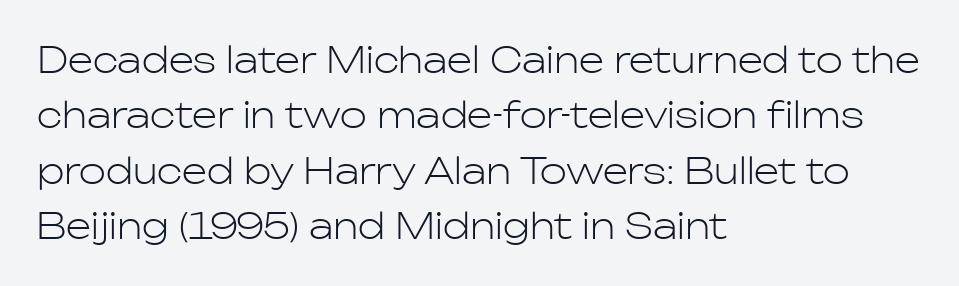
{"serif": "no", "italic": "no", "bold": "no", "weight": "light", "width": "normal", "stroke_contrast": "low", "x_height": "medium", "monospaced": "no", "underline": "no", "align": "left", "line_spacing": "normal", "line_spacing_ratio": 1.54, "letter_spacing": "normal", "letter_spacing_em": 0.0, "glyph_px": 36}
